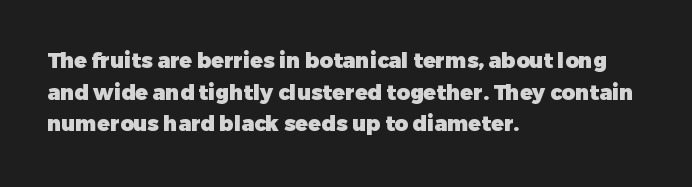
The image shows 21 px bold type, upright; set left-aligned, normal line spacing (1.51x), normal letter spacing, not underlined.
